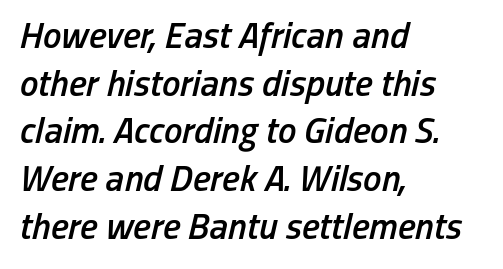
Q: Is the text bold? A: Semi-bold.
Q: Is the text italic (slanted)? A: Yes, it leans right by about 13 degrees.
Q: Is the text underlined? A: No.
Q: How is the paragraph aligned? A: Left-aligned.
Q: Is the spacing between letters normal or unusually wide? A: Normal.
Q: Is the spacing between lines tight, normal or loose? A: Normal.
Q: Width (condensed, normal, or wide)? A: Condensed.
Q: Stroke contrast? A: Low.
Q: x-height? A: Medium.
Q: Monospaced? A: No.
